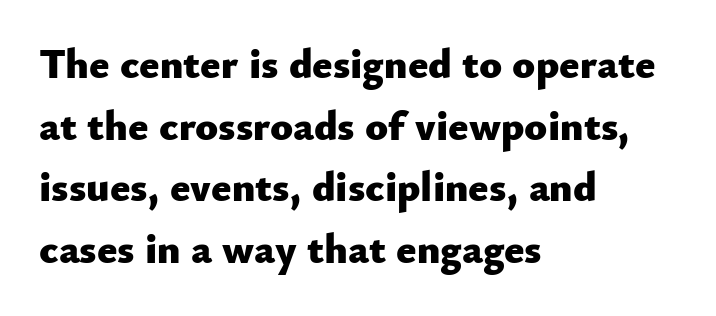
{"serif": "no", "italic": "no", "bold": "yes", "weight": "heavy", "width": "normal", "stroke_contrast": "low", "x_height": "small", "monospaced": "no", "underline": "no", "align": "left", "line_spacing": "normal", "line_spacing_ratio": 1.47, "letter_spacing": "normal", "letter_spacing_em": 0.0, "glyph_px": 42}
